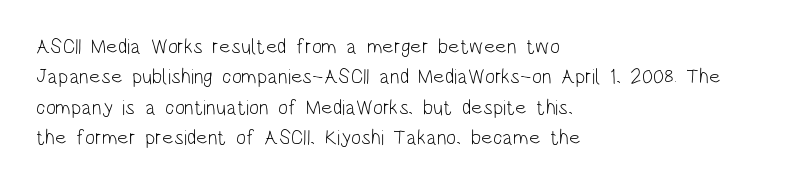
Letter spacing: default. Ink coverage per letter is moderate at most. The rag falls on the right side of this text block. Descenders are the only things crossing below the line. This block has exactly the height ordinary leading produces. This is the regular roman posture of the typeface.
